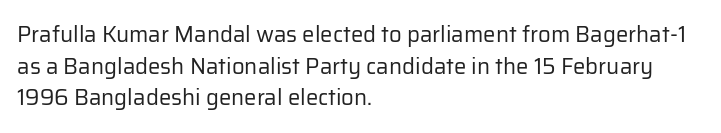
Ordinary non-slanted type is in use. Whoever set this chose a conventional vertical rhythm. Nothing unusual about the tracking: characters are spaced as the font intends. Every row of glyphs begins at an identical x-position on the left.
